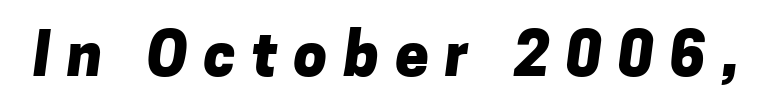
Q: Is the text bold? A: Yes.
Q: Is the typeface a serif or a sans-serif typeface? A: Sans-serif.
Q: Is the text underlined? A: No.
Q: Is the spacing between letters normal or unusually wide? A: Unusually wide.
Q: Width (condensed, normal, or wide)? A: Normal.
Q: Stroke contrast? A: Low.
Q: x-height? A: Medium.
Q: Monospaced? A: No.
